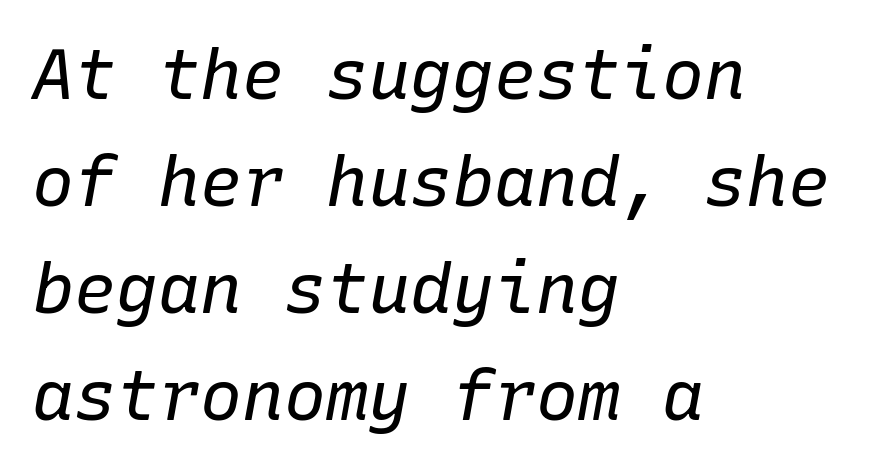
Nothing unusual about the tracking: characters are spaced as the font intends. It's the slanting kind of type. You could count columns in this text — the font is strictly monospaced. Is this a heavy cut? Hardly; it is regular or lighter. The area under the type is left untouched.
